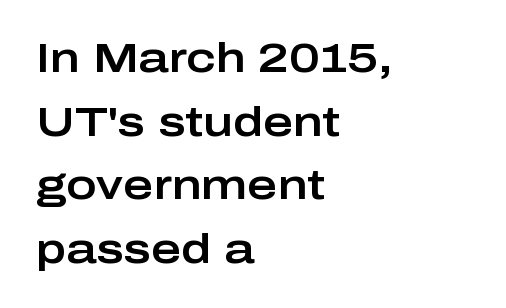
Q: Is the text italic (slanted)? A: No, it is upright.
Q: Is the typeface a serif or a sans-serif typeface? A: Sans-serif.
Q: Is the text underlined? A: No.
Q: How is the paragraph aligned? A: Left-aligned.
Q: Is the spacing between letters normal or unusually wide? A: Normal.
Q: Is the spacing between lines tight, normal or loose? A: Normal.
Q: Width (condensed, normal, or wide)? A: Wide.
Q: Stroke contrast? A: Low.
Q: x-height? A: Medium.
Q: Monospaced? A: No.
